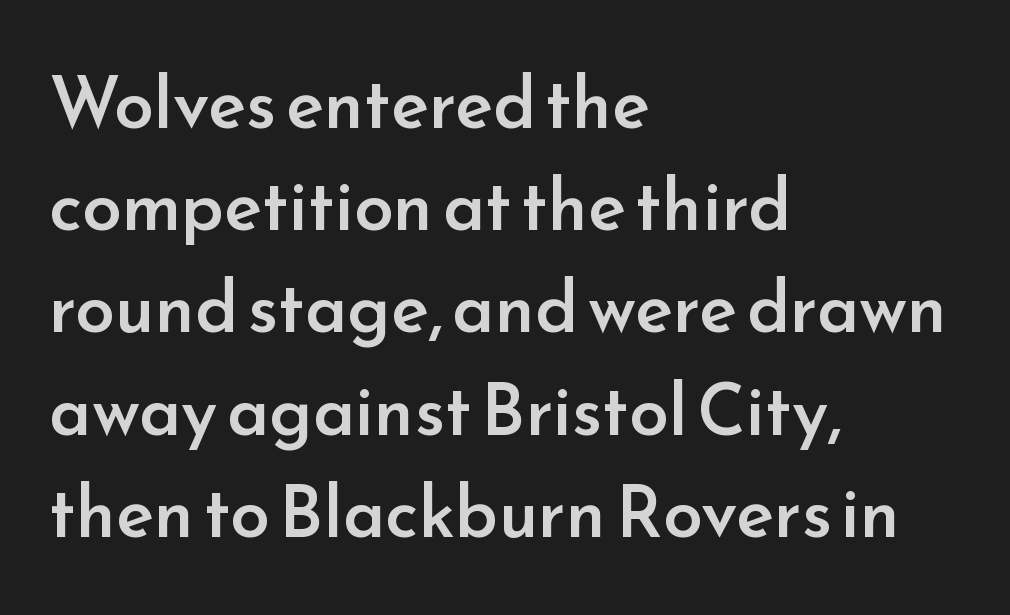
The image shows 71 px semibold sans-serif type, upright; set left-aligned, normal line spacing (1.44x), normal letter spacing, not underlined; low stroke contrast and a small x-height.
